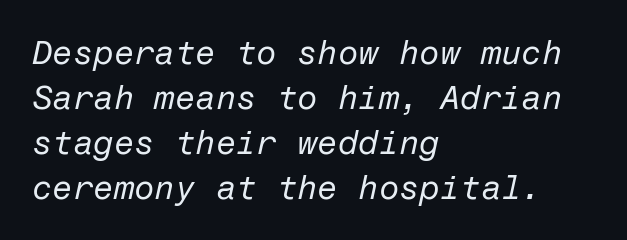
These lines keep a tight, regular rhythm from letter to letter. Successive baselines arrive at the customary interval. The cut favours lightness, reaching ordinary text weight at its darkest. Notice how the passage keeps a crisp vertical edge on the left only. This sample uses an oblique cut, with every glyph tilted off the vertical.
